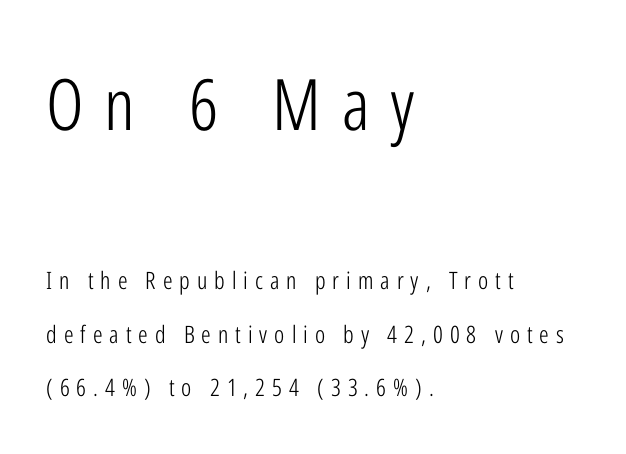
{"serif": "no", "italic": "no", "bold": "no", "weight": "light", "width": "condensed", "stroke_contrast": "low", "x_height": "medium", "monospaced": "no", "underline": "no", "align": "left", "line_spacing": "loose", "line_spacing_ratio": 2.22, "letter_spacing": "wide", "letter_spacing_em": 0.29, "larger_block": "first", "size_ratio": 2.96, "glyph_px": 71}
